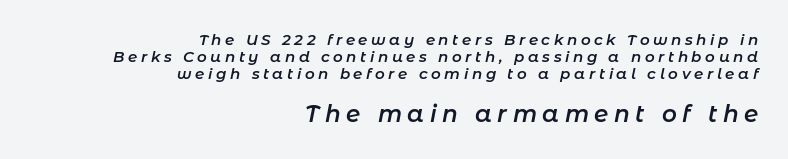
The image shows 23 px text type, italic (leaning right); set right-aligned, tight line spacing (1.13x), unusually wide letter spacing (+0.24 em), not underlined; the second (bottom) block is 1.53x larger.
